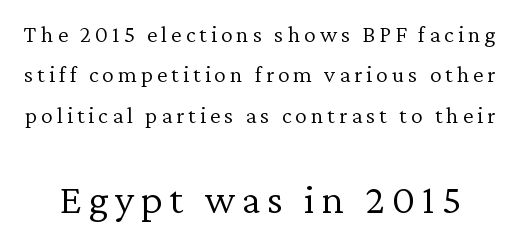
The emphasis by scale lands on block number two, below. The letters advance in unequal steps, a hallmark of proportional type. Style check: upright. Think standard paragraph weight, or any step lighter than that. The line-height multiplier appears to be the usual default. Serif or sans? Serif — the stroke terminals have little feet.
